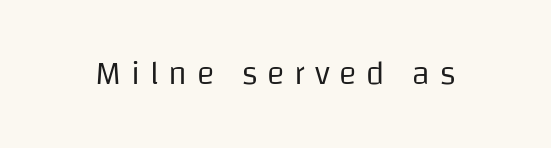
Q: Is the text bold? A: No.
Q: Is the text italic (slanted)? A: No, it is upright.
Q: Is the typeface a serif or a sans-serif typeface? A: Sans-serif.
Q: Is the text underlined? A: No.
Q: Is the spacing between letters normal or unusually wide? A: Unusually wide.
Q: Width (condensed, normal, or wide)? A: Normal.
Q: Stroke contrast? A: Low.
Q: x-height? A: Large.
Q: Monospaced? A: No.
